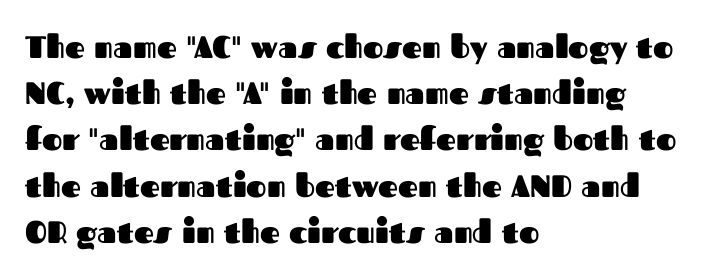
Q: Is the text bold? A: Yes.
Q: Is the text italic (slanted)? A: No, it is upright.
Q: Is the typeface a serif or a sans-serif typeface? A: Sans-serif.
Q: Is the text underlined? A: No.
Q: How is the paragraph aligned? A: Left-aligned.
Q: Is the spacing between letters normal or unusually wide? A: Normal.
Q: Is the spacing between lines tight, normal or loose? A: Normal.
Q: Width (condensed, normal, or wide)? A: Normal.
Q: Stroke contrast? A: Medium.
Q: x-height? A: Medium.
Q: Monospaced? A: No.
